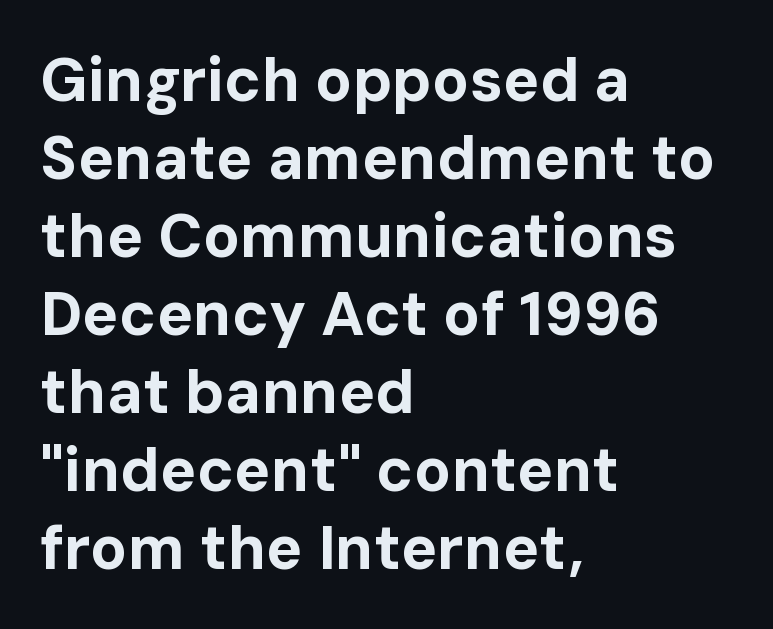
{"serif": "no", "italic": "no", "bold": "yes", "weight": "bold", "width": "normal", "stroke_contrast": "low", "x_height": "medium", "monospaced": "no", "underline": "no", "align": "left", "line_spacing": "normal", "line_spacing_ratio": 1.28, "letter_spacing": "normal", "letter_spacing_em": 0.0, "glyph_px": 61}
